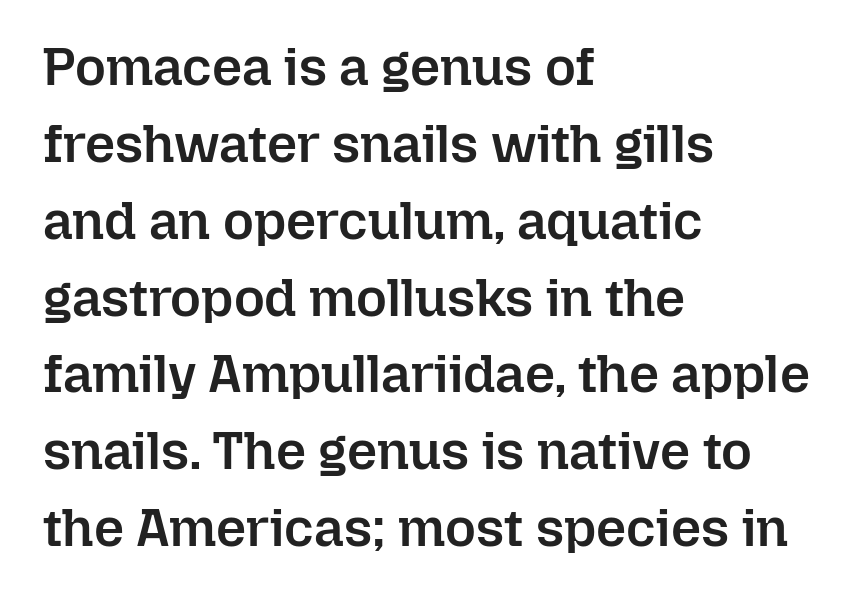
Q: Is the text bold? A: Semi-bold.
Q: Is the text italic (slanted)? A: No, it is upright.
Q: Is the text underlined? A: No.
Q: How is the paragraph aligned? A: Left-aligned.
Q: Is the spacing between letters normal or unusually wide? A: Normal.
Q: Is the spacing between lines tight, normal or loose? A: Normal.
Q: Width (condensed, normal, or wide)? A: Normal.
Q: Stroke contrast? A: Low.
Q: x-height? A: Medium.
Q: Monospaced? A: No.
